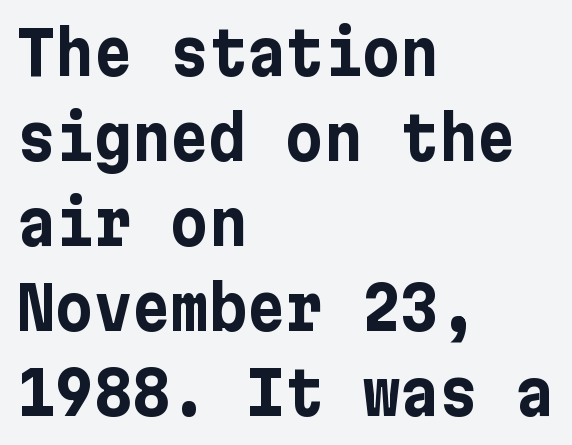
Spacing between characters is what you'd get straight out of the box. These lines carry a lot of weight — the face is fully bold. Posture: upright roman. Descenders are the only things crossing below the line.
